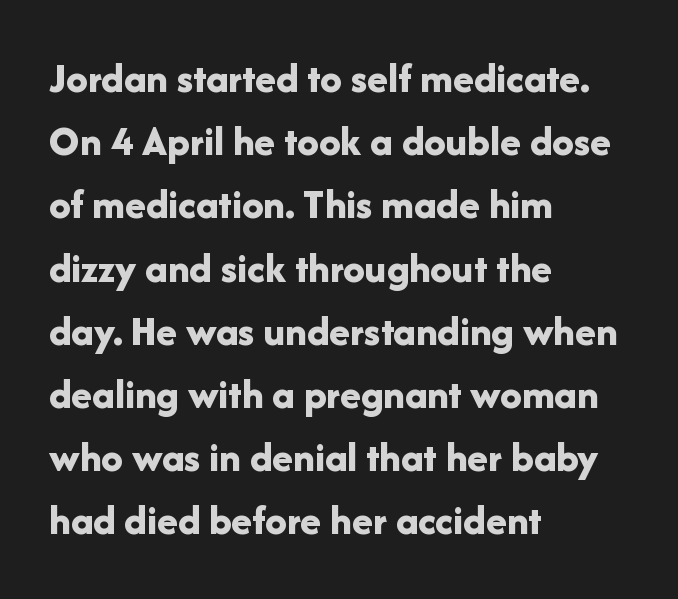
A dark, heavy texture on the line: the type is bold. Style check: upright. Each line starts at the same left margin while the right side varies. Horizontal bands of white between lines are of average thickness.
